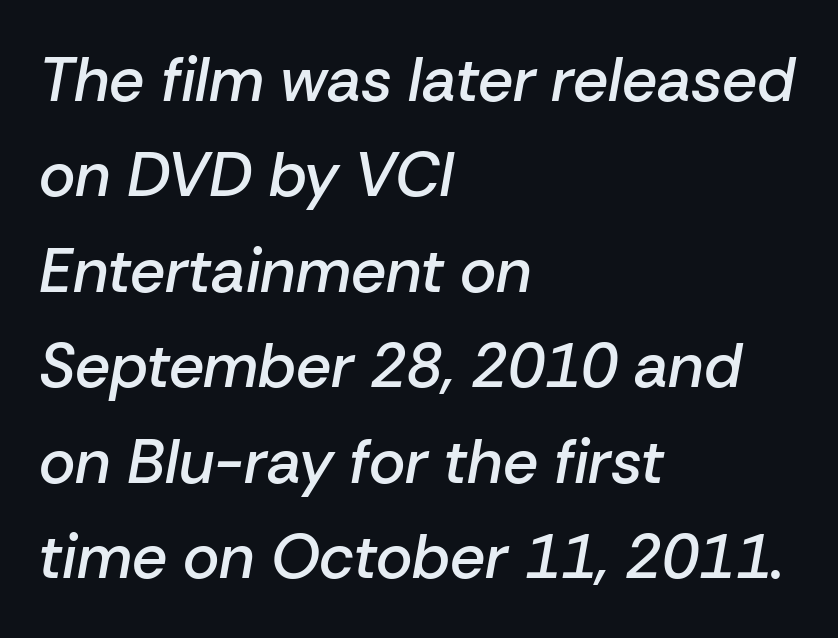
Q: Is the text bold? A: Semi-bold.
Q: Is the text italic (slanted)? A: Yes, it leans right by about 10 degrees.
Q: Is the text underlined? A: No.
Q: How is the paragraph aligned? A: Left-aligned.
Q: Is the spacing between letters normal or unusually wide? A: Normal.
Q: Is the spacing between lines tight, normal or loose? A: Normal.
Q: Width (condensed, normal, or wide)? A: Normal.
Q: Stroke contrast? A: Low.
Q: x-height? A: Medium.
Q: Monospaced? A: No.
